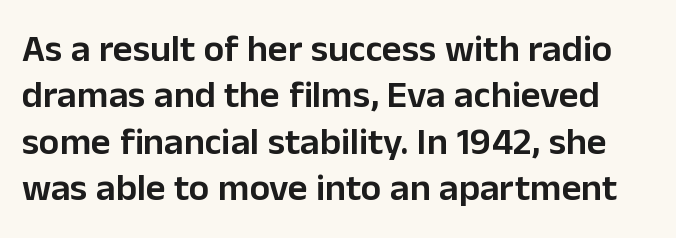
A fair bit of extra ink — the face is semibold, not bold. The letterforms sit shoulder to shoulder at normal distance. Character widths vary here, with narrow letters taking less room than wide ones. Nobody drew a line under any word here. This is roman type, the default non-slanted kind. Look at the bottom of the vertical strokes: they stop flat, with no serifs.
